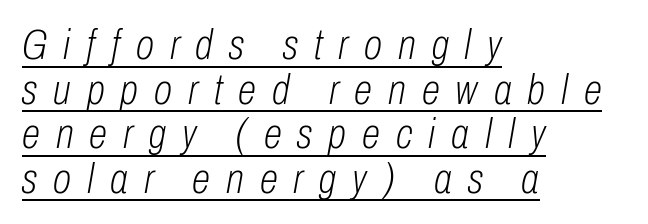
The text carries the slant typical of an italic or oblique font. The sample's only ornament is a line tracing under the words. The paragraph has a hard left edge and a soft right edge. The rendering inserts visible extra space after every character. Is this a fixed-width face? No — the glyphs have proportional, varying widths.
